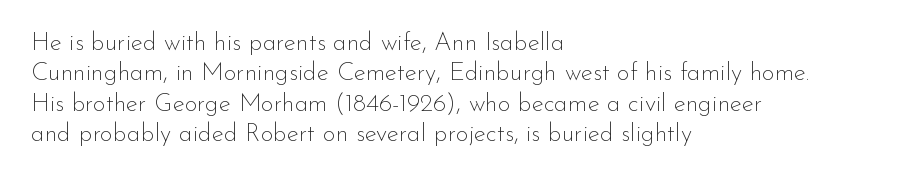
Q: Is the text bold? A: No.
Q: Is the text italic (slanted)? A: No, it is upright.
Q: Is the text underlined? A: No.
Q: How is the paragraph aligned? A: Left-aligned.
Q: Is the spacing between letters normal or unusually wide? A: Normal.
